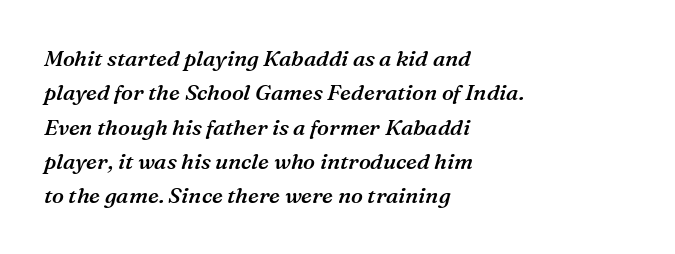
Q: Is the text bold? A: Semi-bold.
Q: Is the text italic (slanted)? A: Yes, it leans right by about 16 degrees.
Q: Is the text underlined? A: No.
Q: How is the paragraph aligned? A: Left-aligned.
Q: Is the spacing between letters normal or unusually wide? A: Normal.
Q: Is the spacing between lines tight, normal or loose? A: Normal.
